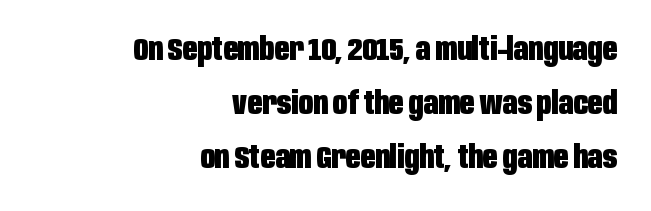
Q: Is the text bold? A: Yes.
Q: Is the text italic (slanted)? A: No, it is upright.
Q: Is the typeface a serif or a sans-serif typeface? A: Sans-serif.
Q: Is the text underlined? A: No.
Q: How is the paragraph aligned? A: Right-aligned.
Q: Is the spacing between letters normal or unusually wide? A: Normal.
Q: Is the spacing between lines tight, normal or loose? A: Normal.
Q: Width (condensed, normal, or wide)? A: Condensed.
Q: Stroke contrast? A: Low.
Q: x-height? A: Large.
Q: Monospaced? A: No.
